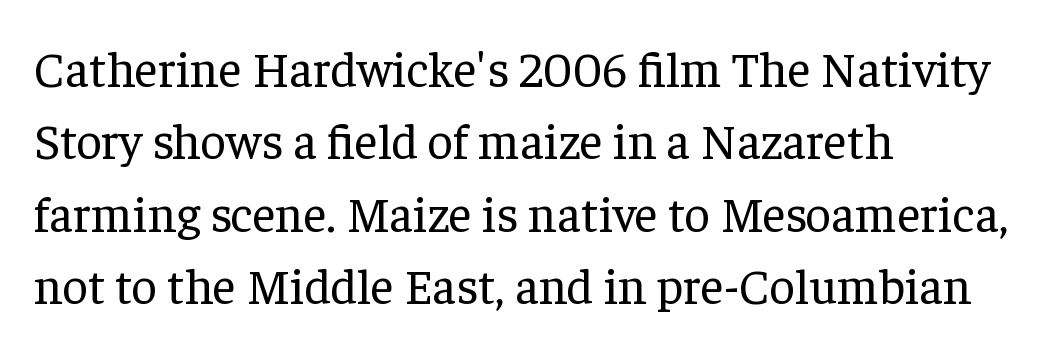
Q: Is the text bold? A: No.
Q: Is the text italic (slanted)? A: No, it is upright.
Q: Is the typeface a serif or a sans-serif typeface? A: Serif.
Q: Is the text underlined? A: No.
Q: How is the paragraph aligned? A: Left-aligned.
Q: Is the spacing between letters normal or unusually wide? A: Normal.
Q: Is the spacing between lines tight, normal or loose? A: Normal.
Q: Width (condensed, normal, or wide)? A: Normal.
Q: Stroke contrast? A: Low.
Q: x-height? A: Medium.
Q: Monospaced? A: No.
